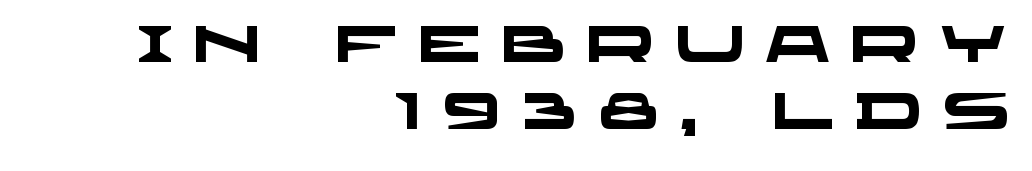
The image shows 51 px heavy, wide sans-serif type; set right-aligned, normal line spacing (1.31x), unusually wide letter spacing (+0.39 em), not underlined; low stroke contrast and a large x-height.
